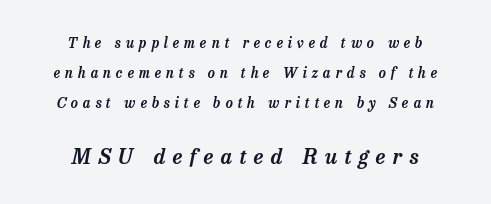
{"italic": "yes", "lean": "right", "slant_degrees": 13, "underline": "no", "align": "center", "line_spacing": "loose", "line_spacing_ratio": 2.15, "letter_spacing": "wide", "letter_spacing_em": 0.35, "larger_block": "second", "size_ratio": 1.5, "glyph_px": 21}
